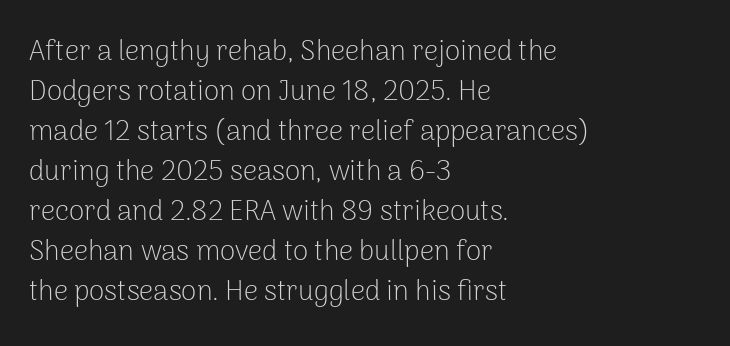
Underlining? Definitely not there. Whoever set this chose a conventional vertical rhythm. Think standard paragraph weight, or any step lighter than that. The type is set solid horizontally, with unmodified tracking. Each letter keeps its own natural width here, so spacing adapts to shape.
